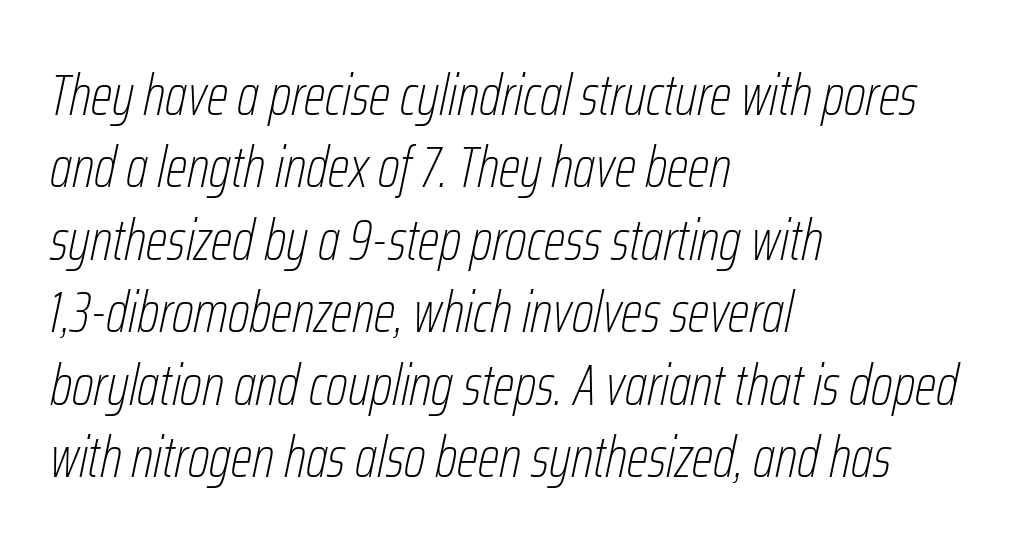
Q: Is the text bold? A: No.
Q: Is the text italic (slanted)? A: Yes, it leans right by about 12 degrees.
Q: Is the text underlined? A: No.
Q: How is the paragraph aligned? A: Left-aligned.
Q: Is the spacing between letters normal or unusually wide? A: Normal.
Q: Is the spacing between lines tight, normal or loose? A: Normal.
Q: Width (condensed, normal, or wide)? A: Condensed.
Q: Stroke contrast? A: Low.
Q: x-height? A: Medium.
Q: Monospaced? A: No.
